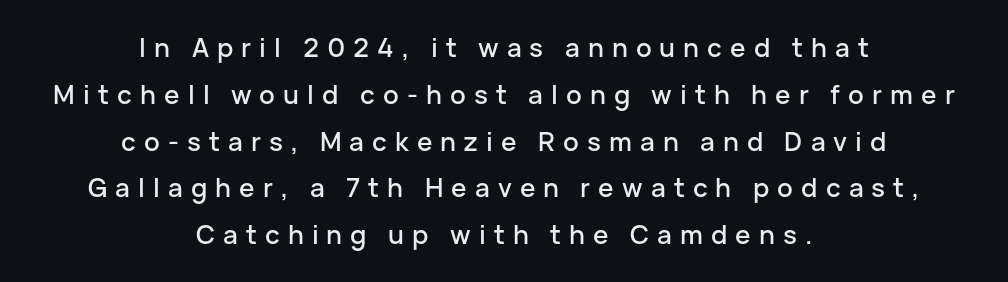
The image shows 26 px text type, upright; set centered, line spacing 1.8x, unusually wide letter spacing (+0.31 em), not underlined.
